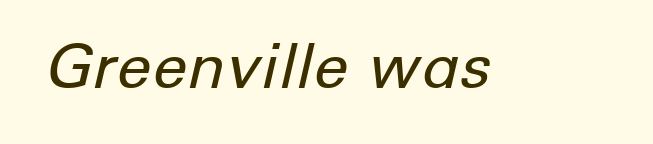
The image shows 62 px regular-weight type, italic (leaning right); set normal letter spacing, not underlined; low stroke contrast and a medium x-height.
